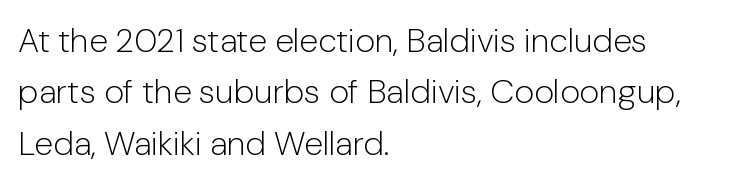
{"serif": "no", "italic": "no", "bold": "no", "weight": "light", "width": "normal", "stroke_contrast": "low", "x_height": "medium", "monospaced": "no", "underline": "no", "align": "left", "line_spacing": "normal", "line_spacing_ratio": 1.51, "letter_spacing": "normal", "letter_spacing_em": 0.0, "glyph_px": 34}
